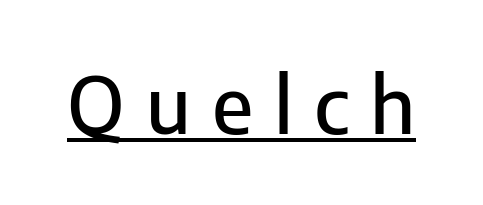
The image shows 78 px sans-serif type, upright; set unusually wide letter spacing (+0.27 em), underlined; low stroke contrast and a medium x-height.
